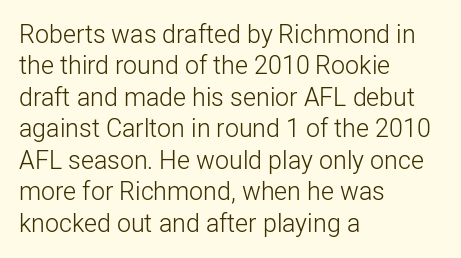
{"italic": "no", "bold": "no", "underline": "no", "align": "left", "line_spacing": "normal", "line_spacing_ratio": 1.26, "letter_spacing": "normal", "letter_spacing_em": 0.0, "glyph_px": 25}
